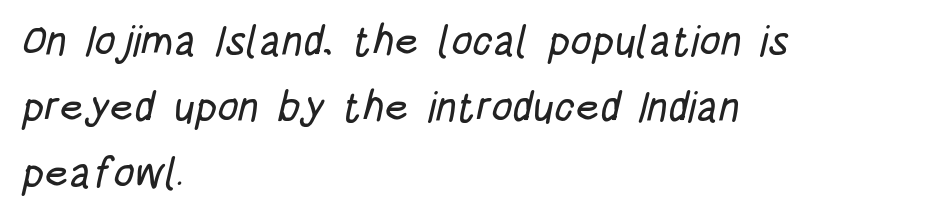
Q: Is the typeface a serif or a sans-serif typeface? A: Sans-serif.
Q: Is the text underlined? A: No.
Q: How is the paragraph aligned? A: Left-aligned.
Q: Is the spacing between letters normal or unusually wide? A: Normal.
Q: Is the spacing between lines tight, normal or loose? A: Normal.
Q: Width (condensed, normal, or wide)? A: Condensed.
Q: Stroke contrast? A: Low.
Q: x-height? A: Large.
Q: Monospaced? A: No.
